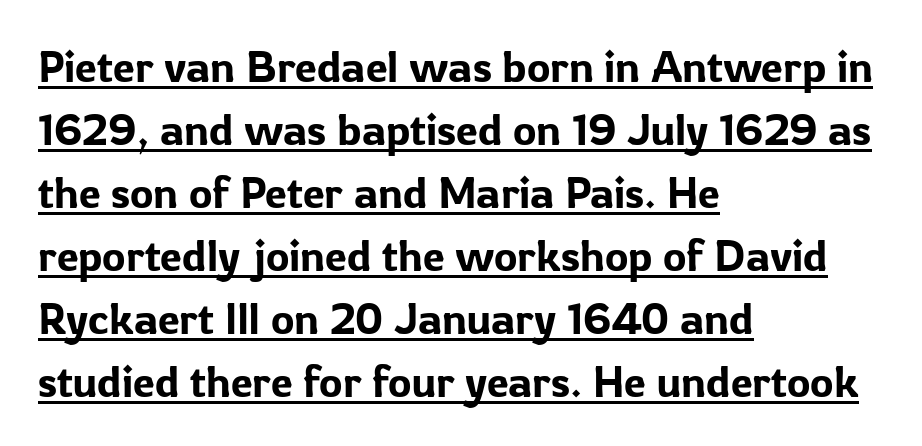
{"serif": "no", "italic": "no", "width": "normal", "stroke_contrast": "low", "x_height": "medium", "monospaced": "no", "underline": "yes", "align": "left", "line_spacing": "normal", "line_spacing_ratio": 1.43, "letter_spacing": "normal", "letter_spacing_em": 0.0, "glyph_px": 44}
